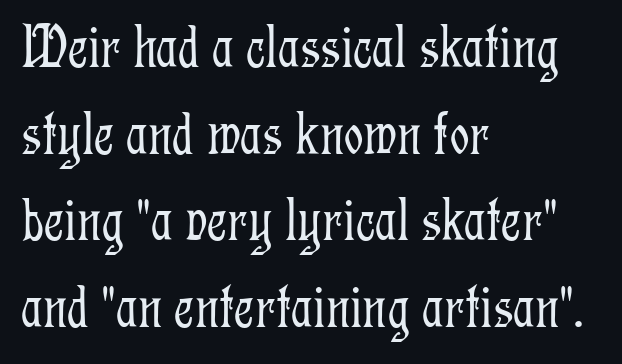
The rendering uses natural spacing where letterforms have individual widths. Is there much room between lines? A standard amount, neither cramped nor airy. Lines of text with bare space underneath. Observe the ordinary spacing: letters are neighbours, not strangers.
